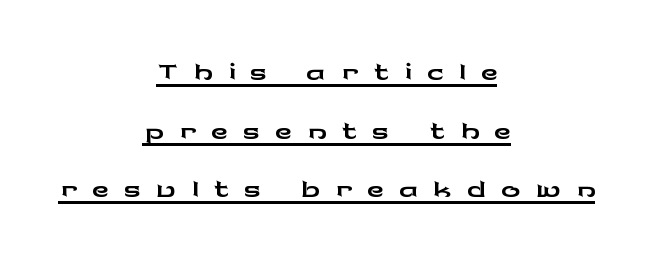
The axis of the letterforms is exactly vertical. Which margin do the lines hug? Neither — every line sits in the middle. Students, observe the line beneath the letters — that is underlining. In terms of letterspacing, this is a distinctly airy, spread setting. The letters advance in unequal steps, a hallmark of proportional type. What kind of face is this? One without serifs — a sans.
